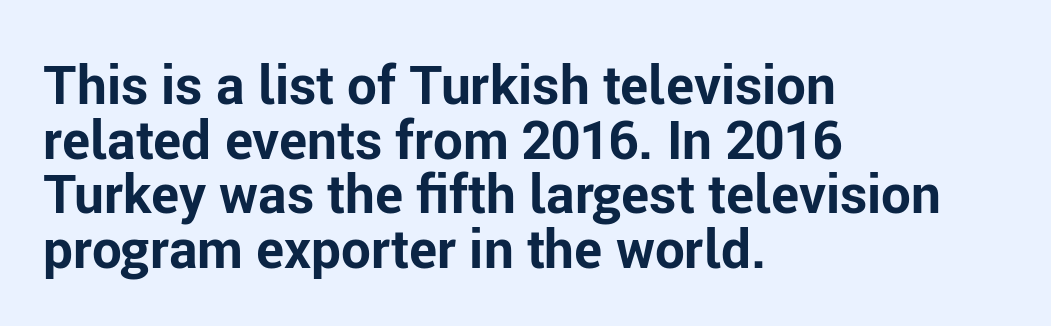
The image shows 53 px bold sans-serif type, upright; set left-aligned, tight line spacing (1.03x), normal letter spacing, not underlined; low stroke contrast and a medium x-height.
